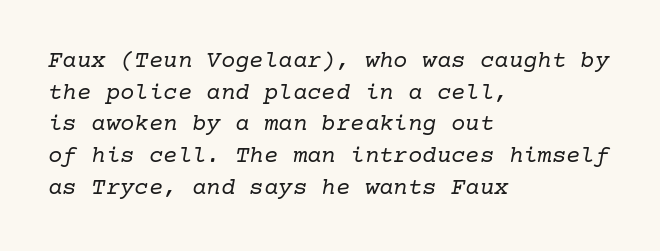
Glance below the letters and you will spot only blank space. A normal amount of white space separates one row of letters from the next. These lines stack with their left ends in a neat column. No heavy texture on the line: the type isn't bold. Here the glyphs are tracked normally, forming tight word shapes.
